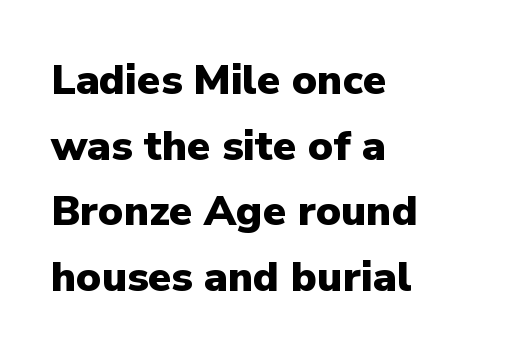
The letters stand upright; this is a roman face. This sample has the flowing, uneven cadence of proportional lettering. The face used here is a sans, in the tradition of grotesques and geometrics. The face used here has the dense, thick strokes of a bold. These lines keep a tight, regular rhythm from letter to letter. In terms of leading, this rendering sits right in the middle.
